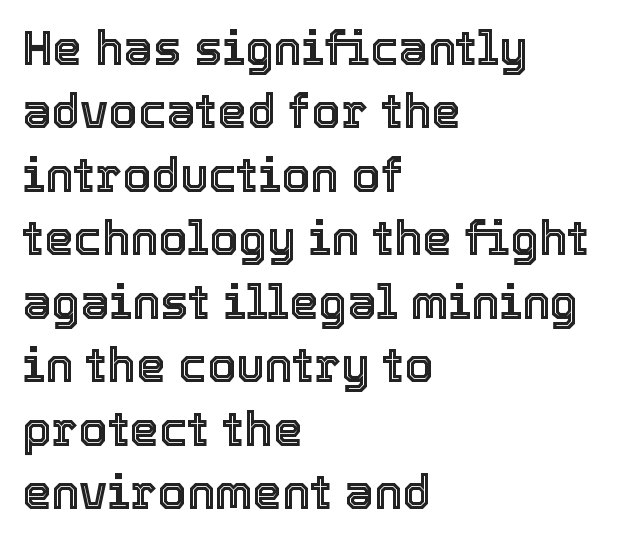
The image shows 47 px text type, upright; set left-aligned, normal line spacing (1.35x), normal letter spacing, not underlined; a medium x-height.
